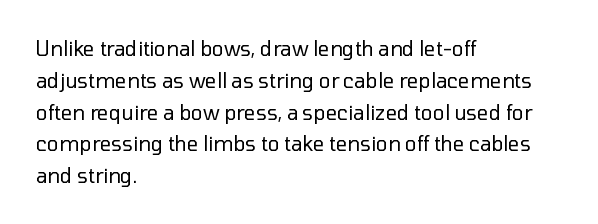
The image shows 20 px text type, upright; set left-aligned, normal line spacing (1.59x), normal letter spacing, not underlined.
